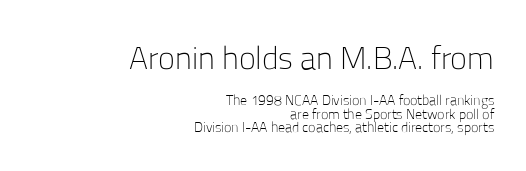
The type family on display is of the sans-serif kind. Unlike italic type, these characters show no tilt at all. Each letter keeps its own natural width here, so spacing adapts to shape. These lines stack with their right ends in a neat column.
